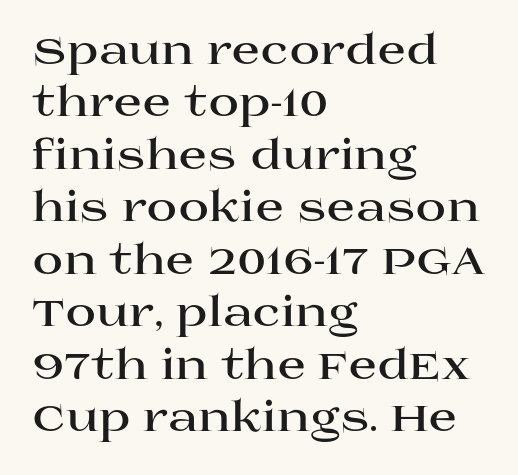
Observe the serifs anchoring each vertical stroke in this sample. Typographic density is high because the face is bold. The horizontal fit of the characters is conventional and even. If you drew a ruler down the left edge, every line would touch it. A normal amount of white space separates one row of letters from the next.
